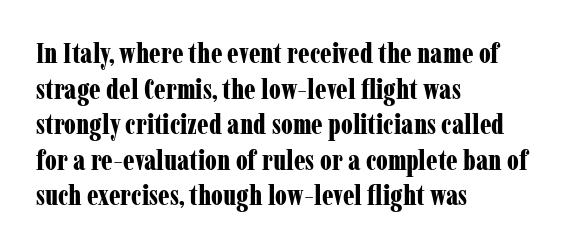
{"serif": "yes", "italic": "no", "bold": "yes", "weight": "bold", "width": "condensed", "stroke_contrast": "low", "x_height": "medium", "monospaced": "no", "underline": "no", "align": "left", "line_spacing": "normal", "line_spacing_ratio": 1.27, "letter_spacing": "normal", "letter_spacing_em": 0.0, "glyph_px": 28}
